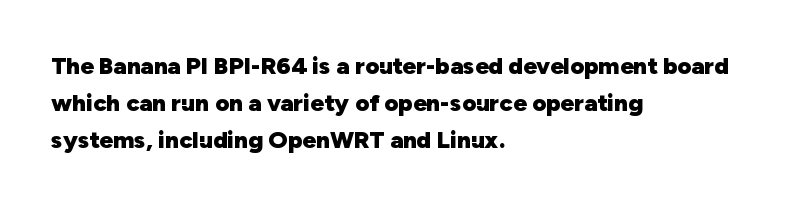
The image shows 24 px bold type, upright; set left-aligned, normal line spacing (1.55x), normal letter spacing, not underlined.
